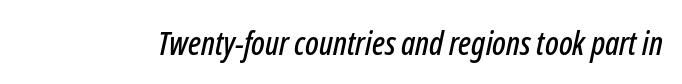
Q: Is the text italic (slanted)? A: Yes, it leans right by about 12 degrees.
Q: Is the text underlined? A: No.
Q: Is the spacing between letters normal or unusually wide? A: Normal.
Q: Width (condensed, normal, or wide)? A: Condensed.
Q: Stroke contrast? A: Low.
Q: x-height? A: Medium.
Q: Monospaced? A: No.
